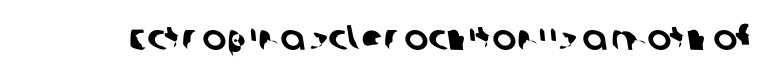
{"serif": "no", "width": "normal", "stroke_contrast": "low", "x_height": "large", "monospaced": "no", "underline": "no", "letter_spacing": "normal", "letter_spacing_em": 0.0, "glyph_px": 36}
